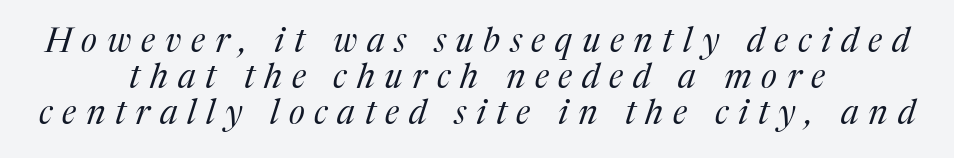
{"serif": "yes", "italic": "yes", "lean": "right", "slant_degrees": 17, "bold": "no", "weight": "regular", "width": "normal", "stroke_contrast": "medium", "x_height": "medium", "monospaced": "no", "underline": "no", "align": "center", "line_spacing": "tight", "line_spacing_ratio": 1.06, "letter_spacing": "wide", "letter_spacing_em": 0.29, "glyph_px": 34}
